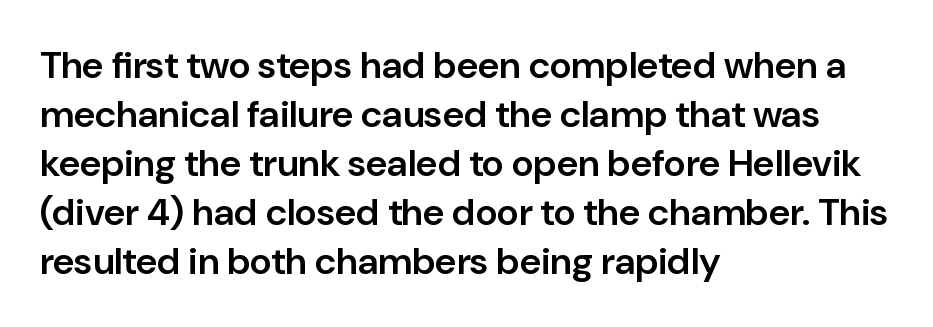
Layout note: lines flush left. Typesetter's note: demi weight, one step under bold. These lines are composed in type without serifs. The typography opts for an upright posture over an oblique one. Is this a fixed-width face? No — the glyphs have proportional, varying widths. Interline gaps are of average width in this sample.
